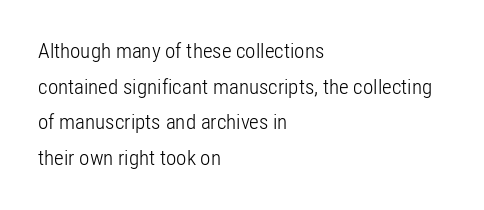
Q: Is the text bold? A: No.
Q: Is the text italic (slanted)? A: No, it is upright.
Q: Is the text underlined? A: No.
Q: How is the paragraph aligned? A: Left-aligned.
Q: Is the spacing between letters normal or unusually wide? A: Normal.
Q: Is the spacing between lines tight, normal or loose? A: Normal.
